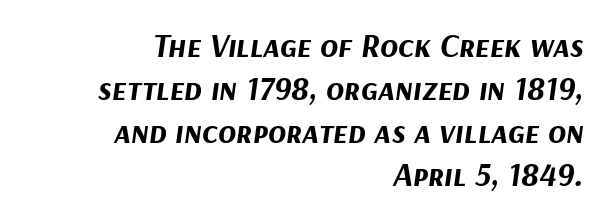
The image shows 33 px bold type, italic (leaning right); set right-aligned, normal line spacing (1.3x), normal letter spacing, not underlined; medium stroke contrast and a medium x-height.
